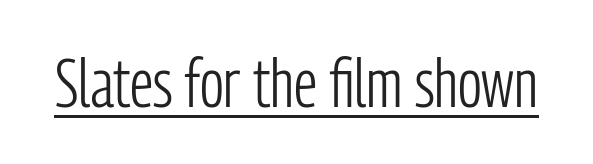
Q: Is the text bold? A: No.
Q: Is the text italic (slanted)? A: No, it is upright.
Q: Is the typeface a serif or a sans-serif typeface? A: Sans-serif.
Q: Is the text underlined? A: Yes.
Q: Is the spacing between letters normal or unusually wide? A: Normal.
Q: Width (condensed, normal, or wide)? A: Condensed.
Q: Stroke contrast? A: Low.
Q: x-height? A: Medium.
Q: Monospaced? A: No.
